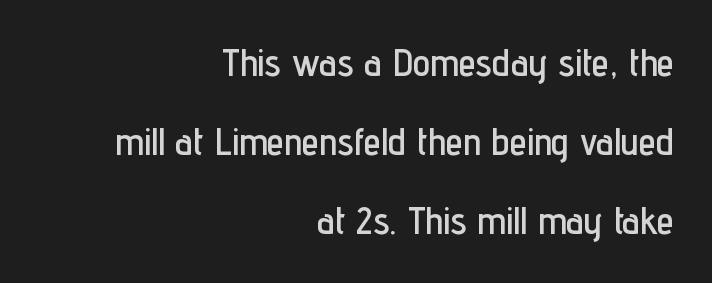
Q: Is the text italic (slanted)? A: No, it is upright.
Q: Is the typeface a serif or a sans-serif typeface? A: Sans-serif.
Q: Is the text underlined? A: No.
Q: How is the paragraph aligned? A: Right-aligned.
Q: Is the spacing between letters normal or unusually wide? A: Normal.
Q: Is the spacing between lines tight, normal or loose? A: Loose.
Q: Width (condensed, normal, or wide)? A: Condensed.
Q: Stroke contrast? A: Low.
Q: x-height? A: Medium.
Q: Monospaced? A: No.
